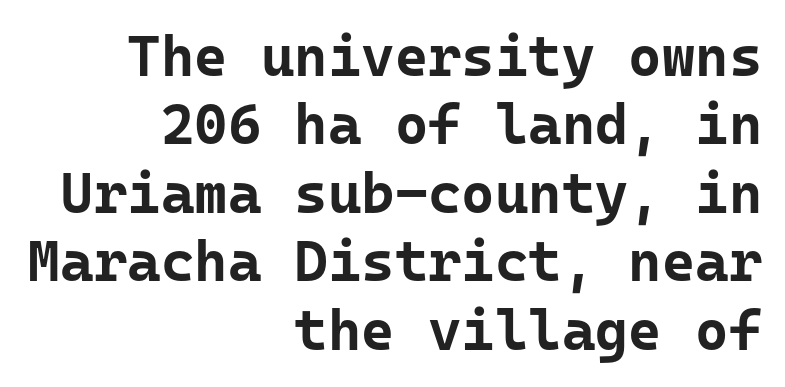
Q: Is the text bold? A: Yes.
Q: Is the text italic (slanted)? A: No, it is upright.
Q: Is the typeface a serif or a sans-serif typeface? A: Sans-serif.
Q: Is the text underlined? A: No.
Q: How is the paragraph aligned? A: Right-aligned.
Q: Is the spacing between letters normal or unusually wide? A: Normal.
Q: Width (condensed, normal, or wide)? A: Normal.
Q: Stroke contrast? A: Low.
Q: x-height? A: Medium.
Q: Monospaced? A: Yes.
